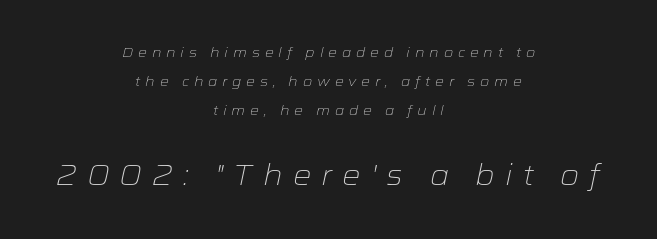
{"italic": "yes", "lean": "right", "slant_degrees": 12, "bold": "no", "weight": "light", "width": "wide", "stroke_contrast": "low", "x_height": "medium", "monospaced": "no", "underline": "no", "align": "center", "line_spacing": "loose", "line_spacing_ratio": 2.08, "letter_spacing": "wide", "letter_spacing_em": 0.34, "larger_block": "second", "size_ratio": 2.07, "glyph_px": 29}
